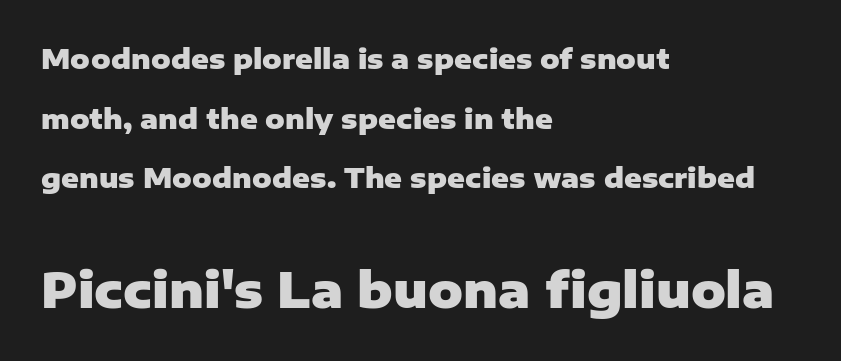
The image shows 48 px heavy sans-serif type, upright; set left-aligned, loose line spacing (2.21x), normal letter spacing, not underlined; the second (bottom) block is 1.78x larger; low stroke contrast and a medium x-height.
